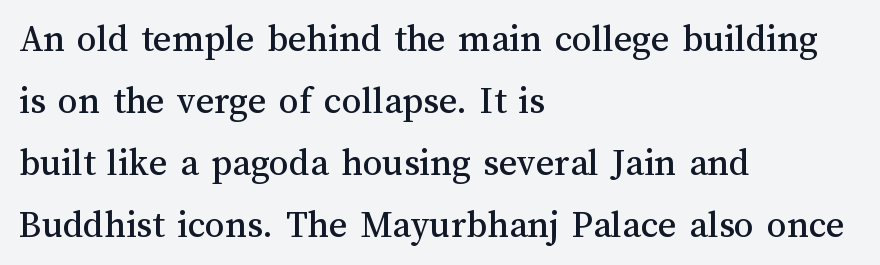
If you measured baseline to baseline, you'd find a middling distance. The words here are not underlined. A student would call this left alignment; a typographer would say flush left, rag right. The type sits square on the baseline with zero lean. A typesetter would call this proportional, since set widths differ per character. Honestly, the letter spacing is just normal — you wouldn't notice it.
